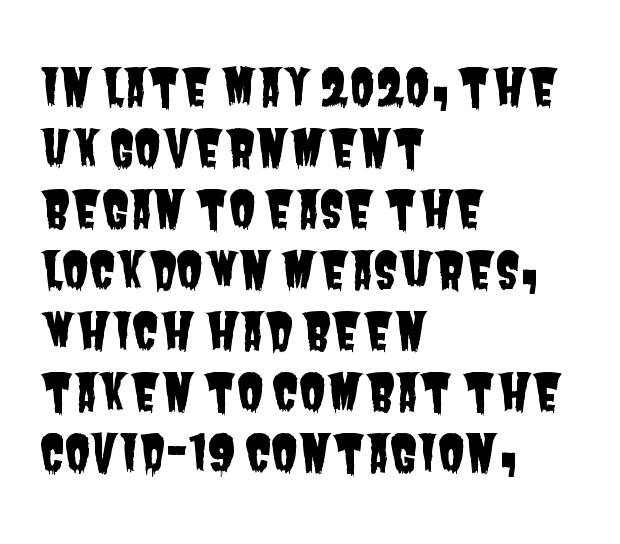
The image shows 50 px condensed sans-serif type; set left-aligned, line spacing 1.22x, normal letter spacing, not underlined; low stroke contrast and a large x-height.
